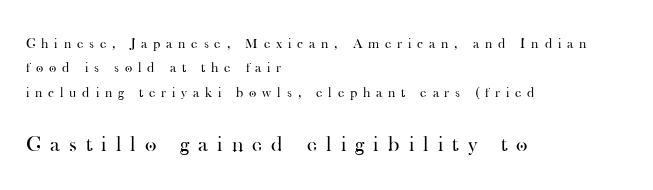
{"italic": "no", "bold": "no", "underline": "no", "align": "left", "line_spacing_ratio": 1.75, "letter_spacing": "wide", "letter_spacing_em": 0.42, "larger_block": "second", "size_ratio": 1.57, "glyph_px": 22}
